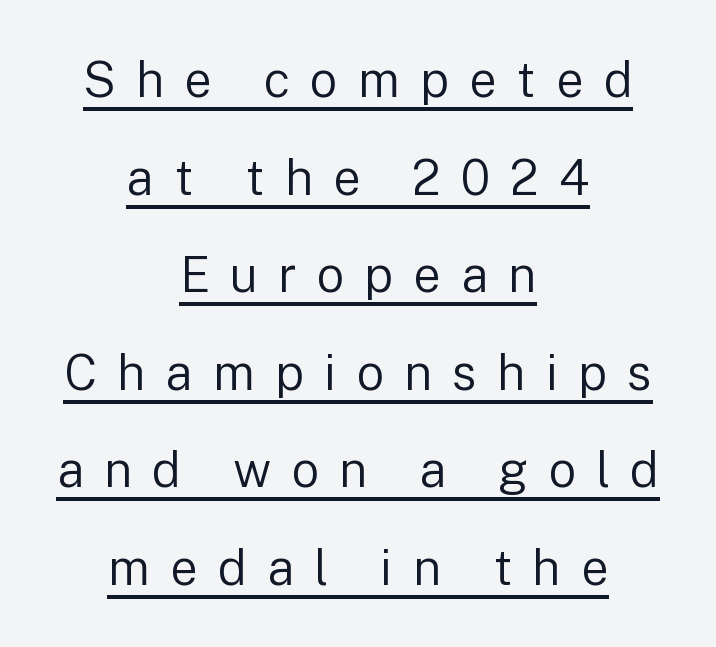
The words here are underlined. A light-to-regular cut is what we see here. Centered paragraph, ragged on both sides. The designer went with a sans here, leaving each stem footless.
